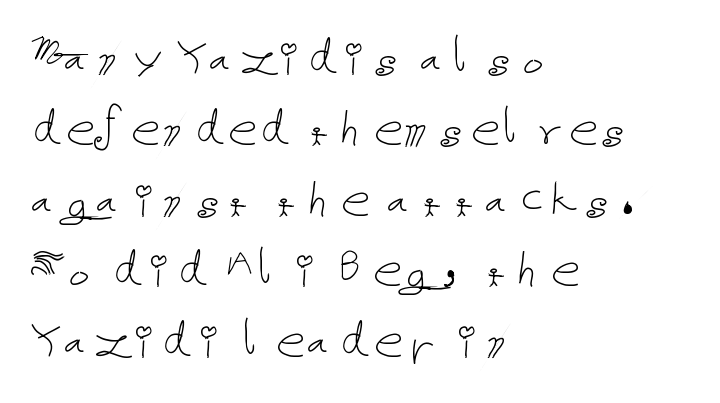
{"italic": "no", "bold": "no", "weight": "thin", "width": "normal", "stroke_contrast": "low", "x_height": "medium", "underline": "no", "align": "left", "line_spacing_ratio": 1.22, "letter_spacing": "normal", "letter_spacing_em": 0.0, "glyph_px": 58}
